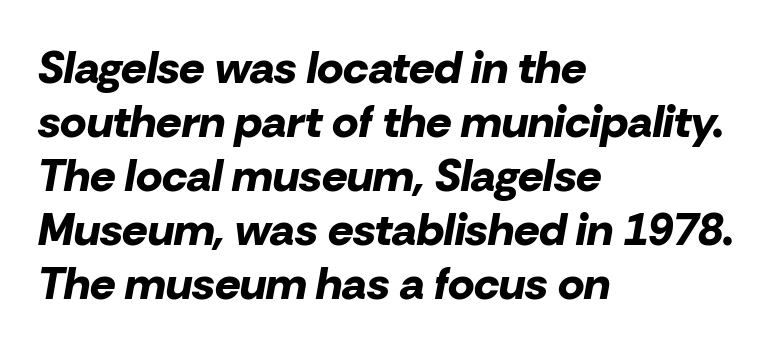
Q: Is the text bold? A: Yes.
Q: Is the text italic (slanted)? A: Yes, it leans right by about 10 degrees.
Q: Is the text underlined? A: No.
Q: How is the paragraph aligned? A: Left-aligned.
Q: Is the spacing between letters normal or unusually wide? A: Normal.
Q: Width (condensed, normal, or wide)? A: Normal.
Q: Stroke contrast? A: Low.
Q: x-height? A: Medium.
Q: Monospaced? A: No.
